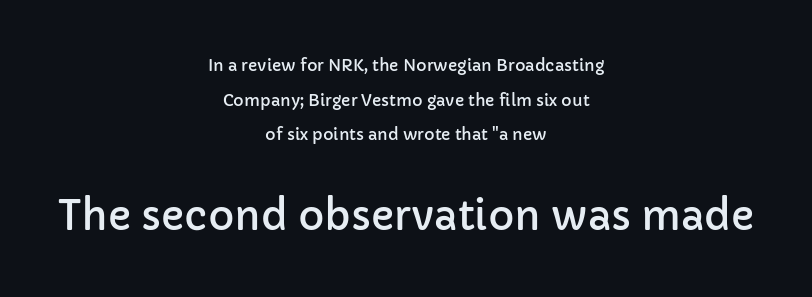
The image shows 40 px sans-serif type, upright; set centered, loose line spacing (2.16x), normal letter spacing, not underlined; the second (bottom) block is 2.5x larger; low stroke contrast and a medium x-height.
